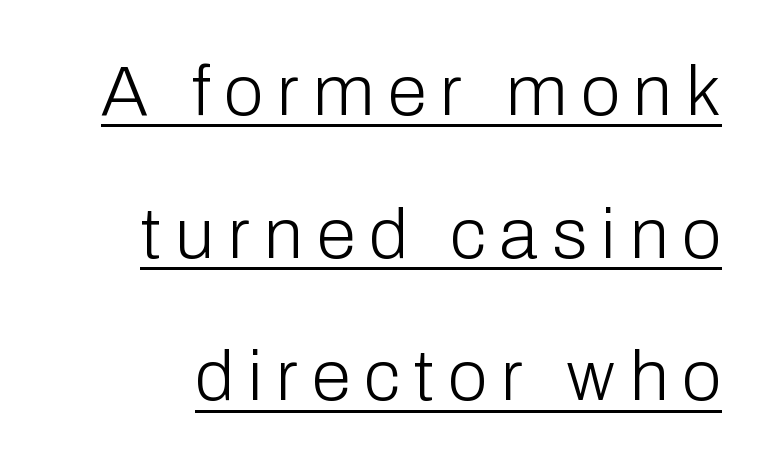
The rendering uses a large line-height, opening up the rows. Unbolded letterforms with no extra heft. The passage shown is typeset with a sans-serif family. The typesetter has applied underlining to the passage shown. You could only call the tracking loose — the letters float apart. Proportional: the letters do not fall into vertical columns.
